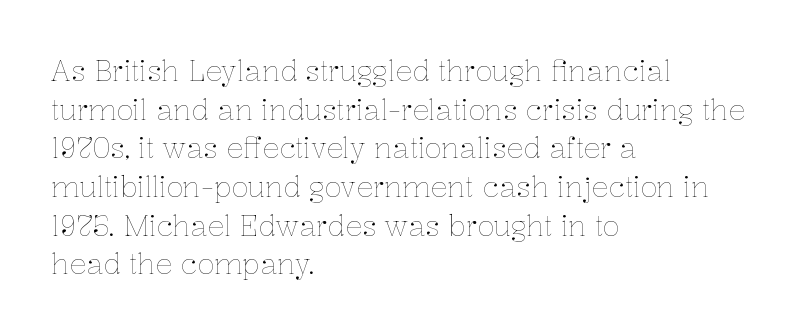
The image shows 28 px thin type, upright; set left-aligned, normal line spacing (1.38x), normal letter spacing, not underlined; low stroke contrast and a medium x-height.
